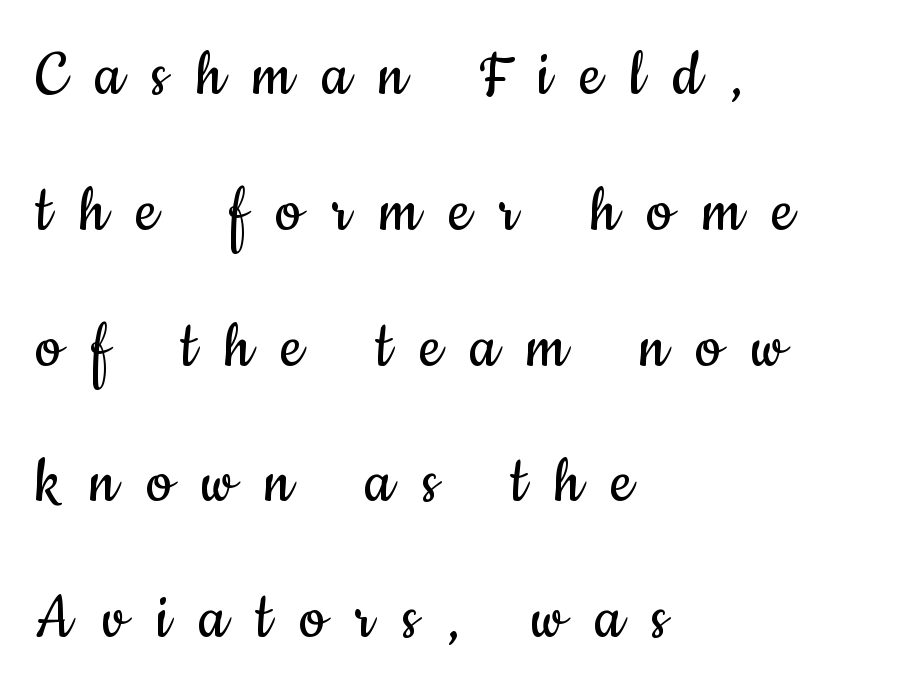
The image shows 73 px regular-weight, condensed sans-serif type; set left-aligned, line spacing 1.86x, unusually wide letter spacing (+0.4 em), not underlined; low stroke contrast and a small x-height.
